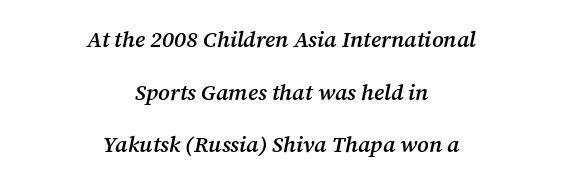
{"italic": "yes", "lean": "right", "slant_degrees": 12, "bold": "semi", "underline": "no", "align": "center", "line_spacing": "loose", "line_spacing_ratio": 2.39, "letter_spacing": "normal", "letter_spacing_em": 0.0, "glyph_px": 22}
